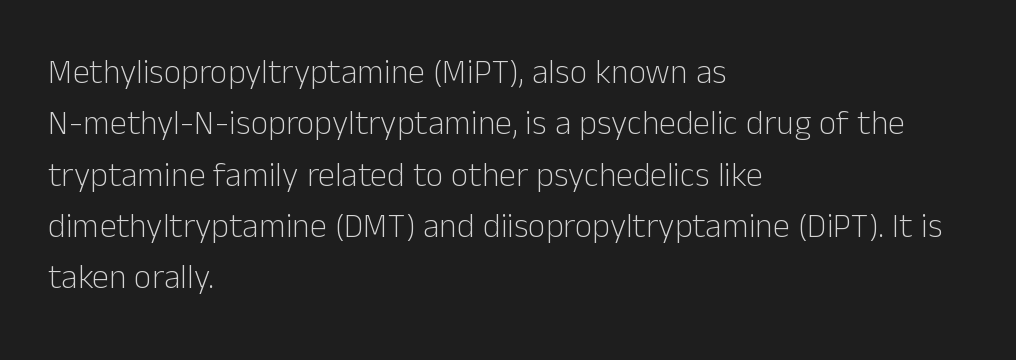
How would I describe the line gaps? Plain and ordinary. Words float on clear page, feet unadorned. On a weight scale, this lands at 450 or below. The rag falls on the right side of this text block. Serif or sans? Sans — the stroke terminals are bare. Tracking here is standard; glyphs follow each other at the usual distance.
